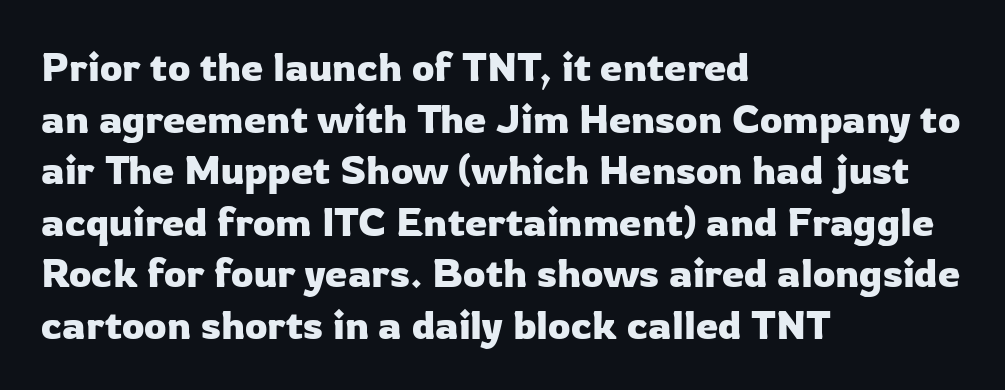
The image shows 40 px sans-serif type, upright; set left-aligned, normal line spacing (1.29x), normal letter spacing, not underlined; low stroke contrast and a medium x-height.
